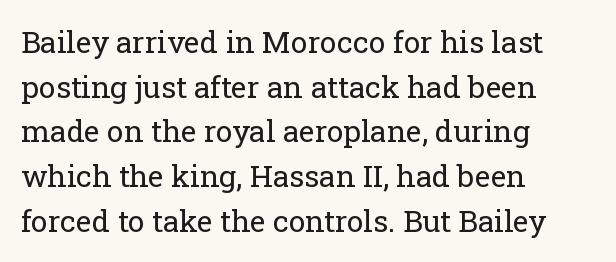
A roman cut, with each character standing at attention. The passage shown has conventional tracking throughout. Teacher's note: observe the even left margin — that is flush-left alignment. Proportional: the letters do not fall into vertical columns.
